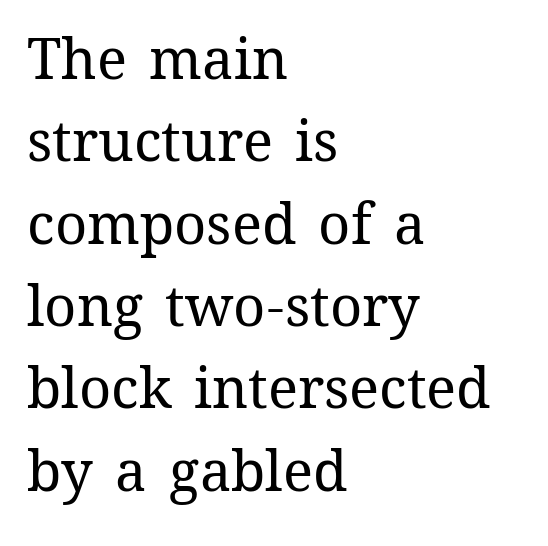
Q: Is the text bold? A: No.
Q: Is the text italic (slanted)? A: No, it is upright.
Q: Is the text underlined? A: No.
Q: How is the paragraph aligned? A: Left-aligned.
Q: Is the spacing between letters normal or unusually wide? A: Normal.
Q: Is the spacing between lines tight, normal or loose? A: Normal.
Q: Width (condensed, normal, or wide)? A: Normal.
Q: Stroke contrast? A: Medium.
Q: x-height? A: Medium.
Q: Monospaced? A: No.
